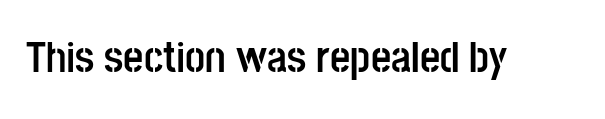
{"serif": "no", "italic": "no", "bold": "yes", "weight": "semibold", "width": "condensed", "stroke_contrast": "low", "x_height": "large", "monospaced": "no", "underline": "no", "letter_spacing": "normal", "letter_spacing_em": 0.0, "glyph_px": 44}
